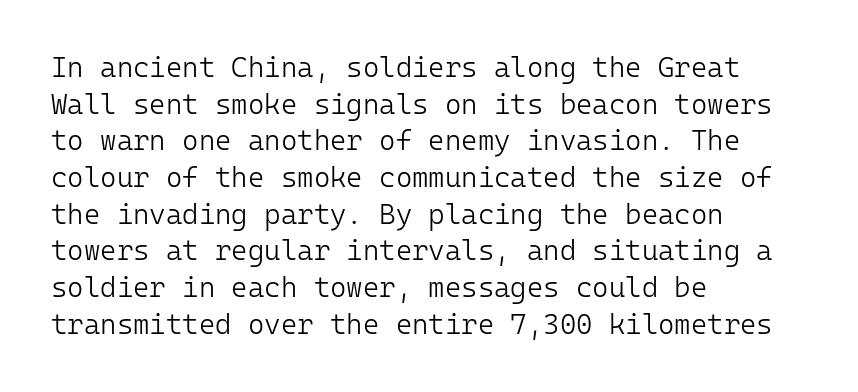
{"serif": "no", "italic": "no", "bold": "no", "weight": "light", "width": "normal", "stroke_contrast": "low", "x_height": "medium", "monospaced": "yes", "underline": "no", "align": "left", "line_spacing": "normal", "line_spacing_ratio": 1.31, "letter_spacing": "normal", "letter_spacing_em": 0.0, "glyph_px": 28}
